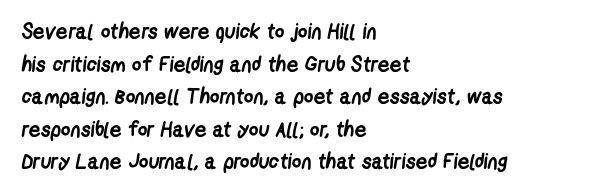
Just letters on the line, the space beneath them empty. If you measured baseline to baseline, you'd find a middling distance. As a designer I'd log this as weight 700, bold. This sample is left-justified, so line endings fall wherever the words run out. Inter-character spacing is left at the font's built-in metrics.
